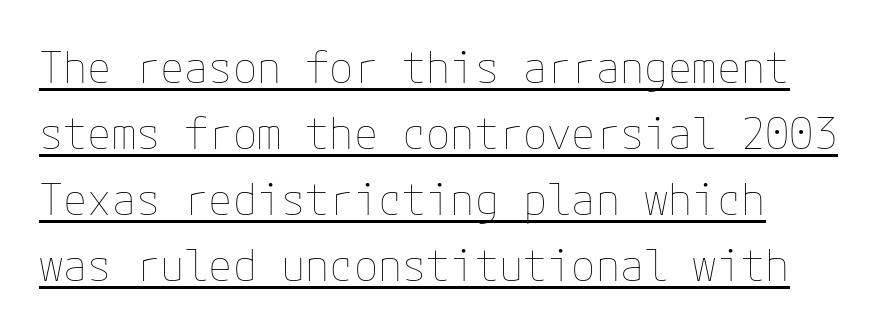
Every row of glyphs begins at an identical x-position on the left. The typesetter has applied underlining to the passage shown. The typesetting does not lean heavy: it is not bold. Ascenders rise straight up at ninety degrees. Vertically, the passage feels balanced, rows spaced as you'd expect.
